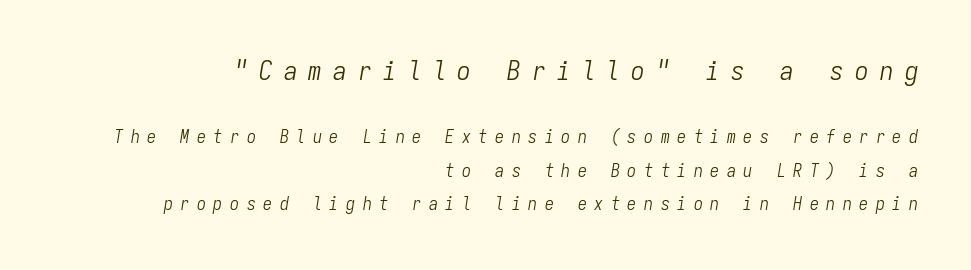
Q: Is the text bold? A: No.
Q: Is the text italic (slanted)? A: Yes, it leans right by about 9 degrees.
Q: Is the text underlined? A: No.
Q: How is the paragraph aligned? A: Right-aligned.
Q: Is the spacing between letters normal or unusually wide? A: Unusually wide.
Q: Which block of text is set in a larger size, the first (top) or the second (bottom)? A: The first (top) one.
